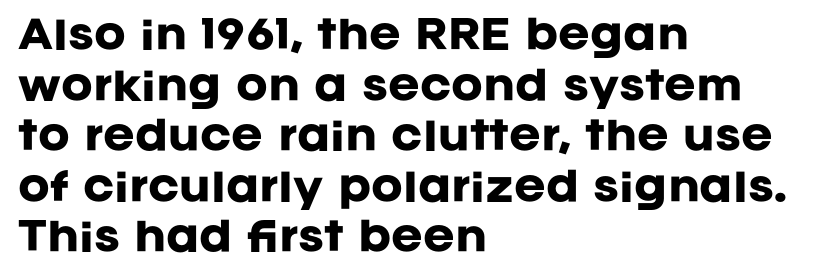
{"serif": "no", "italic": "no", "bold": "yes", "weight": "heavy", "width": "normal", "stroke_contrast": "low", "x_height": "large", "monospaced": "no", "underline": "no", "align": "left", "line_spacing": "normal", "line_spacing_ratio": 1.33, "letter_spacing": "normal", "letter_spacing_em": 0.0, "glyph_px": 38}
